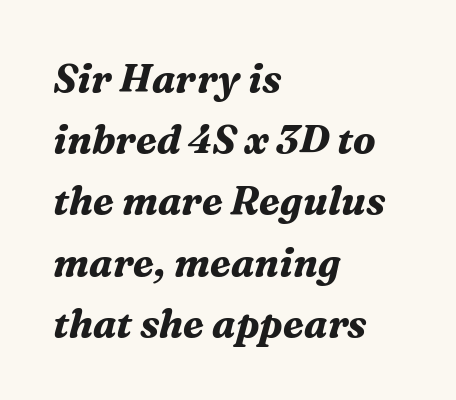
{"serif": "yes", "italic": "yes", "lean": "right", "slant_degrees": 16, "bold": "yes", "weight": "bold", "width": "normal", "stroke_contrast": "medium", "x_height": "medium", "monospaced": "no", "underline": "no", "align": "left", "line_spacing": "normal", "line_spacing_ratio": 1.57, "letter_spacing": "normal", "letter_spacing_em": 0.0, "glyph_px": 39}
